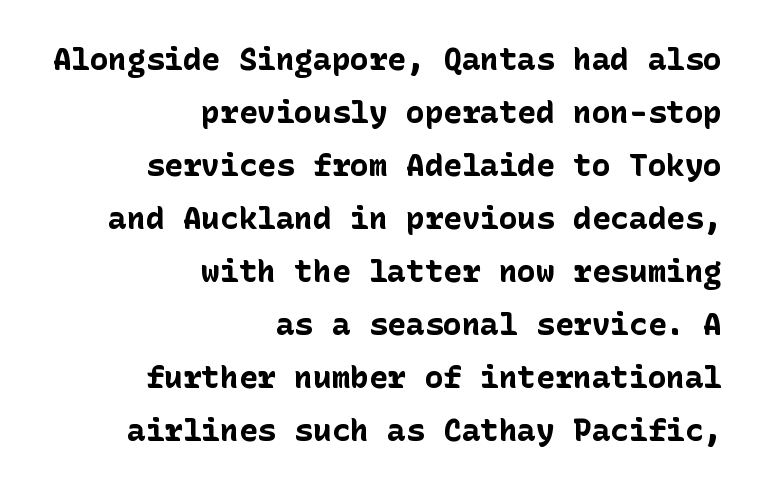
Nobody drew a line under any word here. Grotesque or geometric, the face here clearly has no serifs. Typographic density is high because the face is bold. Every row of glyphs terminates at an identical x-position on the right. Quick note: not italic, upright. Default kerning and tracking; the words read as compact shapes.
